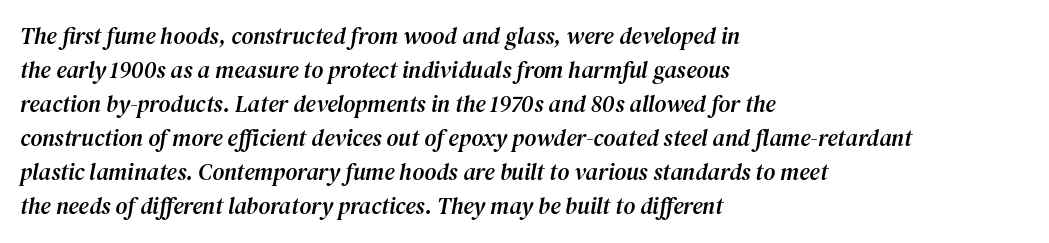
The image shows 23 px text type, italic (leaning right); set left-aligned, normal line spacing (1.48x), normal letter spacing, not underlined.
